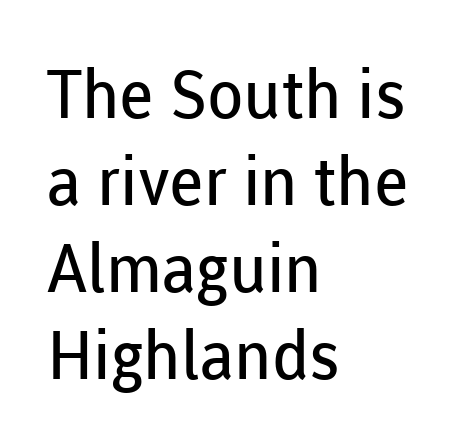
Q: Is the text bold? A: No.
Q: Is the text italic (slanted)? A: No, it is upright.
Q: Is the typeface a serif or a sans-serif typeface? A: Sans-serif.
Q: Is the text underlined? A: No.
Q: How is the paragraph aligned? A: Left-aligned.
Q: Is the spacing between letters normal or unusually wide? A: Normal.
Q: Is the spacing between lines tight, normal or loose? A: Normal.
Q: Width (condensed, normal, or wide)? A: Normal.
Q: Stroke contrast? A: Low.
Q: x-height? A: Medium.
Q: Monospaced? A: No.
